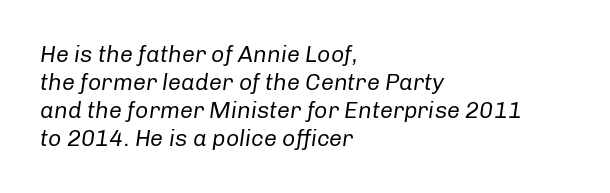
{"italic": "yes", "lean": "right", "slant_degrees": 8, "bold": "no", "underline": "no", "align": "left", "line_spacing_ratio": 1.22, "letter_spacing": "normal", "letter_spacing_em": 0.0, "glyph_px": 23}
